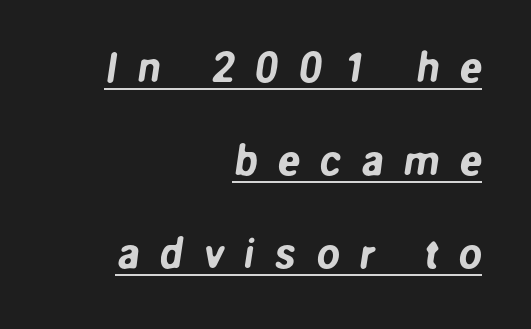
The face used here is a sans, in the tradition of grotesques and geometrics. What stands out about the letter spacing? Its width — letters are far apart. Every row of glyphs terminates at an identical x-position on the right. How would I describe the line gaps? Wide and relaxed. The typesetter has applied underlining to the passage shown. The letters advance in unequal steps, a hallmark of proportional type.
